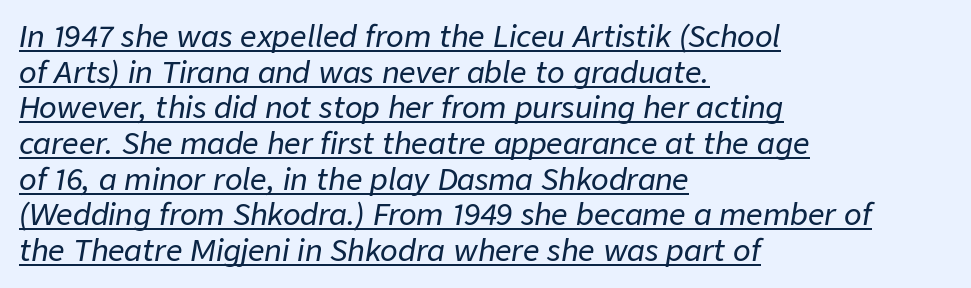
Q: Is the text italic (slanted)? A: Yes, it leans right by about 9 degrees.
Q: Is the text underlined? A: Yes.
Q: How is the paragraph aligned? A: Left-aligned.
Q: Is the spacing between letters normal or unusually wide? A: Normal.
Q: Width (condensed, normal, or wide)? A: Normal.
Q: Stroke contrast? A: Low.
Q: x-height? A: Medium.
Q: Monospaced? A: No.
